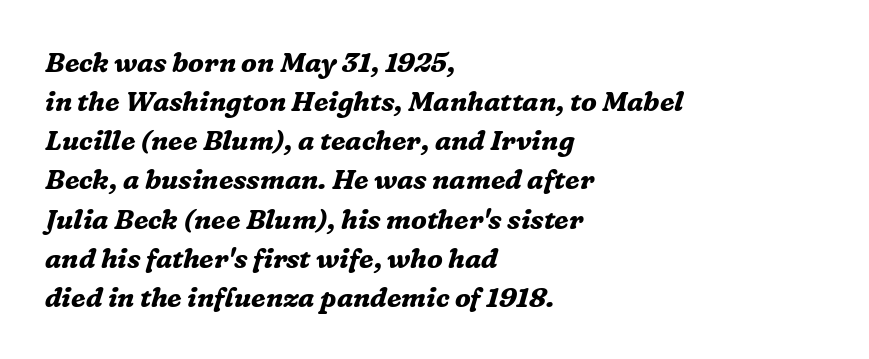
The setting favours the left margin, as ordinary paragraphs usually do. The area under the type is left untouched. Honestly, the letter spacing is just normal — you wouldn't notice it. The line-height multiplier appears to be the usual default.
